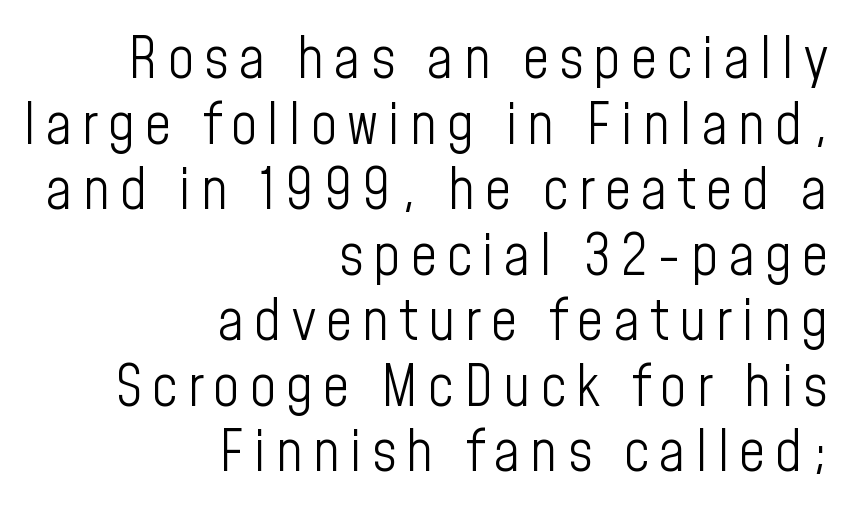
Heaviness? Minimal to ordinary, like unemphasized prose. Nobody drew a line under any word here. Vertical spacing — tight. The passage shown is typeset with a sans-serif family. The face used here is proportionally spaced, like ordinary book or web type. Layout note: lines flush right.
